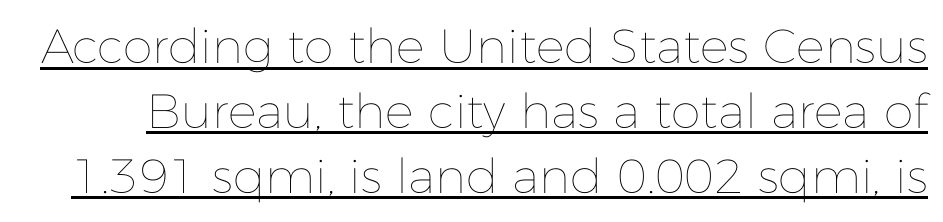
Italic: no, the glyphs are upright roman. Each letter keeps its own natural width here, so spacing adapts to shape. No chunkiness to these letters — they're not bold. Does a line run under the words? Yes, clearly.
